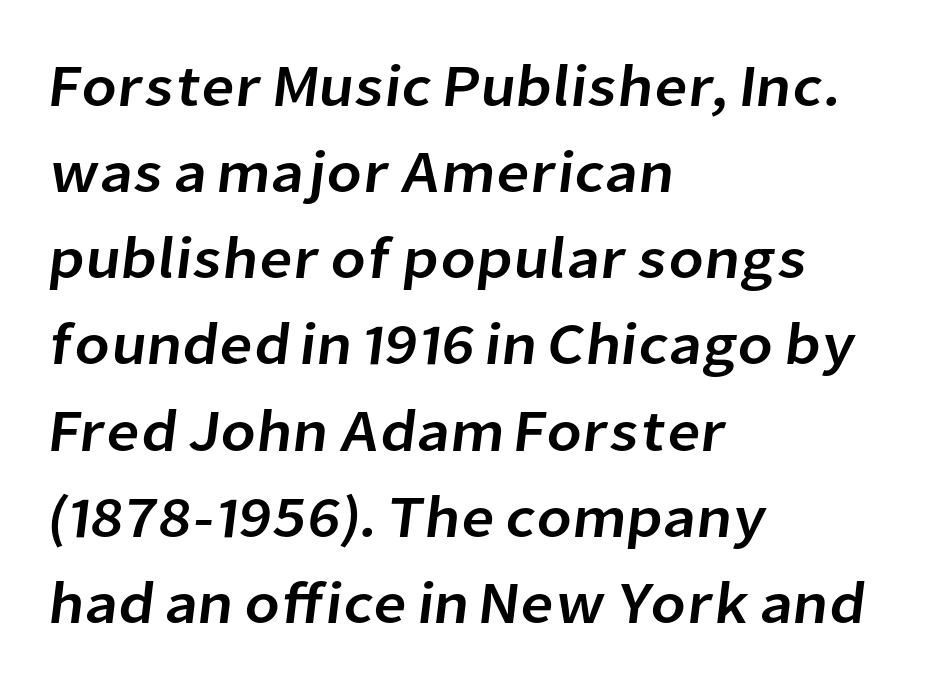
Q: Is the typeface a serif or a sans-serif typeface? A: Sans-serif.
Q: Is the text underlined? A: No.
Q: How is the paragraph aligned? A: Left-aligned.
Q: Is the spacing between letters normal or unusually wide? A: Normal.
Q: Is the spacing between lines tight, normal or loose? A: Normal.
Q: Width (condensed, normal, or wide)? A: Normal.
Q: Stroke contrast? A: Low.
Q: x-height? A: Medium.
Q: Monospaced? A: No.
